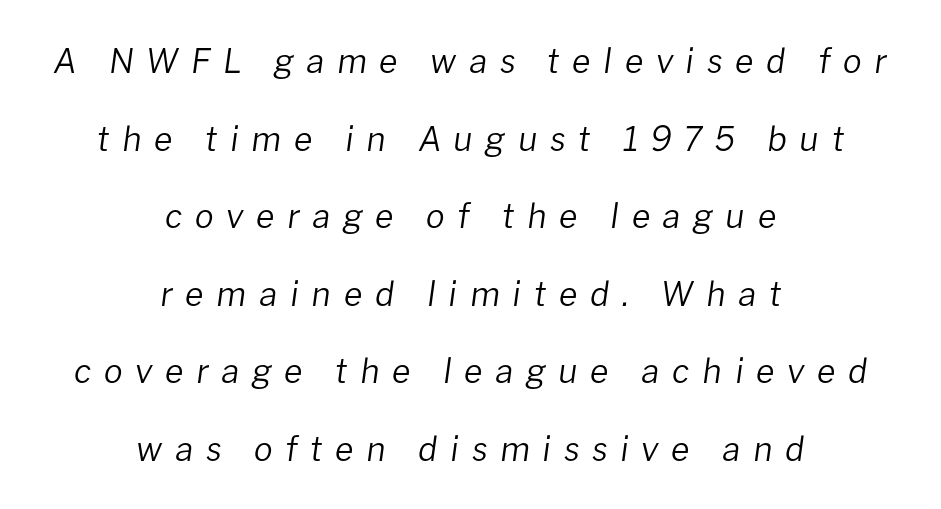
{"italic": "yes", "lean": "right", "slant_degrees": 8, "bold": "no", "weight": "regular", "width": "normal", "stroke_contrast": "low", "x_height": "medium", "monospaced": "no", "underline": "no", "align": "center", "line_spacing": "loose", "line_spacing_ratio": 2.28, "letter_spacing": "wide", "letter_spacing_em": 0.37, "glyph_px": 34}
